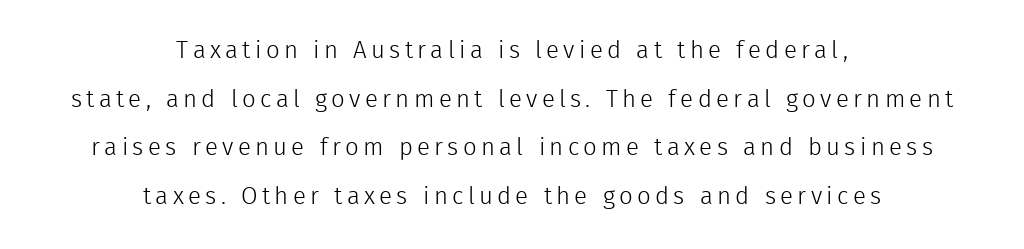
Q: Is the text bold? A: No.
Q: Is the text italic (slanted)? A: No, it is upright.
Q: Is the text underlined? A: No.
Q: How is the paragraph aligned? A: Centered.
Q: Is the spacing between lines tight, normal or loose? A: Loose.
